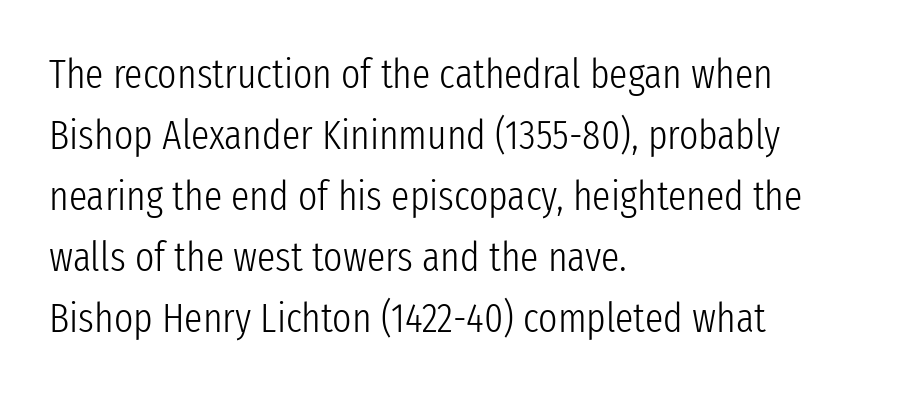
Leading: standard. Stroke terminals: plain, sans-serif. Designer's note — italics off, roman on. Honestly, the letter spacing is just normal — you wouldn't notice it. The letterforms sit at book weight or below.
